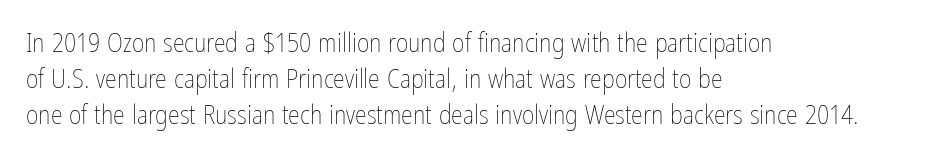
The image shows 27 px text type, upright; set left-aligned, normal line spacing (1.33x), normal letter spacing, not underlined.
